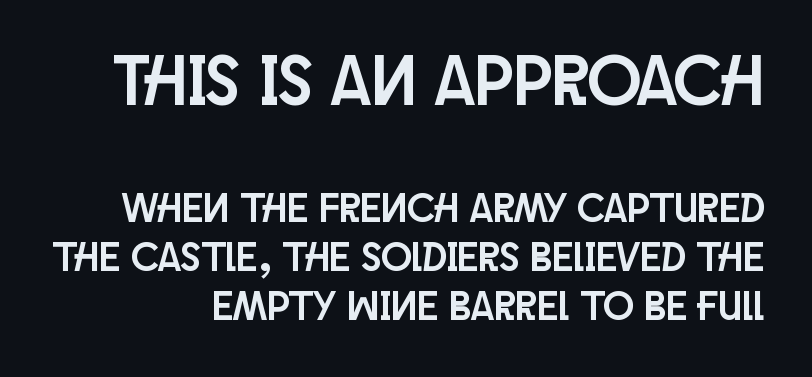
The image shows 71 px condensed sans-serif type, upright; set line spacing 1.19x, normal letter spacing, not underlined; the first (top) block is 1.73x larger; low stroke contrast and a large x-height.
